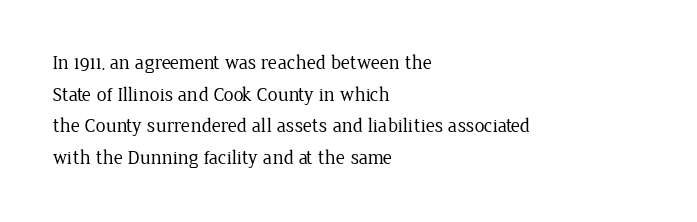
Q: Is the text bold? A: No.
Q: Is the text italic (slanted)? A: No, it is upright.
Q: Is the text underlined? A: No.
Q: How is the paragraph aligned? A: Left-aligned.
Q: Is the spacing between letters normal or unusually wide? A: Normal.
Q: Is the spacing between lines tight, normal or loose? A: Normal.
